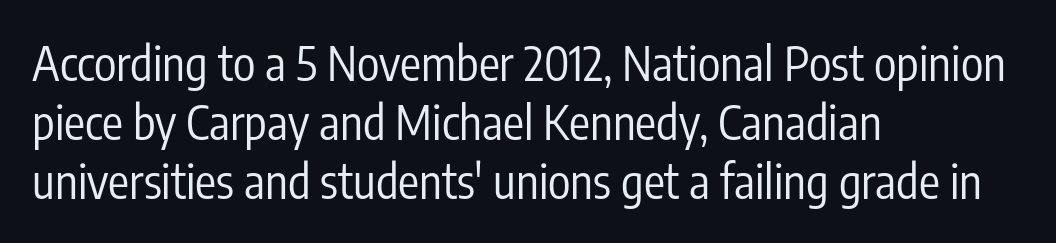
{"serif": "no", "italic": "no", "bold": "no", "weight": "regular", "width": "condensed", "stroke_contrast": "low", "x_height": "medium", "monospaced": "no", "underline": "no", "align": "left", "line_spacing": "normal", "line_spacing_ratio": 1.26, "letter_spacing": "normal", "letter_spacing_em": 0.0, "glyph_px": 47}
